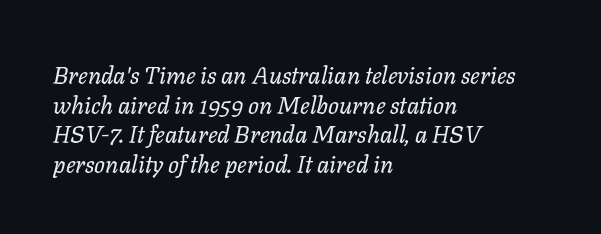
{"italic": "yes", "lean": "right", "slant_degrees": 11, "bold": "no", "underline": "no", "align": "left", "line_spacing_ratio": 1.23, "letter_spacing": "normal", "letter_spacing_em": 0.0, "glyph_px": 24}
